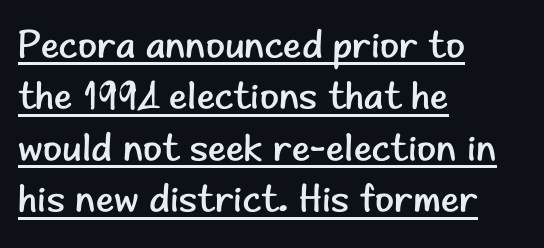
{"serif": "no", "italic": "no", "bold": "no", "weight": "regular", "width": "normal", "stroke_contrast": "low", "x_height": "small", "monospaced": "no", "underline": "yes", "align": "left", "line_spacing": "normal", "line_spacing_ratio": 1.32, "letter_spacing": "normal", "letter_spacing_em": 0.0, "glyph_px": 39}
